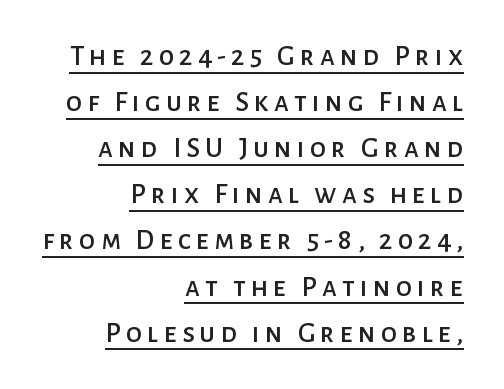
A typesetter would call this leading conventional body-copy spacing. Do the letters lean? They stand straight. Somebody hit Ctrl+U on this one — the words are underlined. These lines are rendered in a variable-pitch font. If you drew a ruler down the right edge, every line would touch it.
